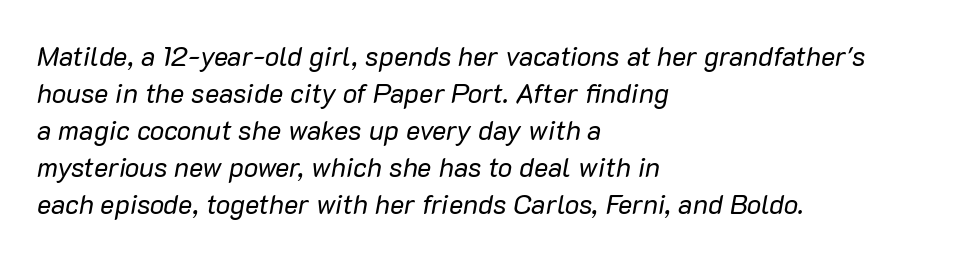
This sample uses an oblique cut, with every glyph tilted off the vertical. Tracking here is standard; glyphs follow each other at the usual distance. Notice how descenders clear the ascenders below comfortably — that's standard leading. Just letters on the line, the space beneath them empty. Ink coverage per letter is moderate at most.
